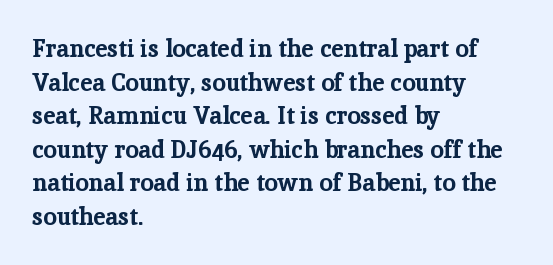
The image shows 24 px bold type, upright; set left-aligned, normal line spacing (1.4x), normal letter spacing, not underlined.
